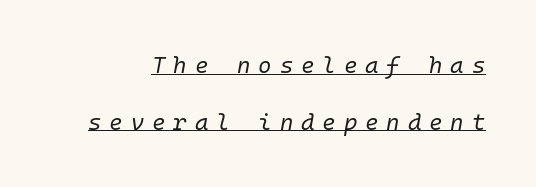
The image shows 23 px text type, italic (leaning right); set loose line spacing (2.46x), unusually wide letter spacing (+0.34 em), underlined.
